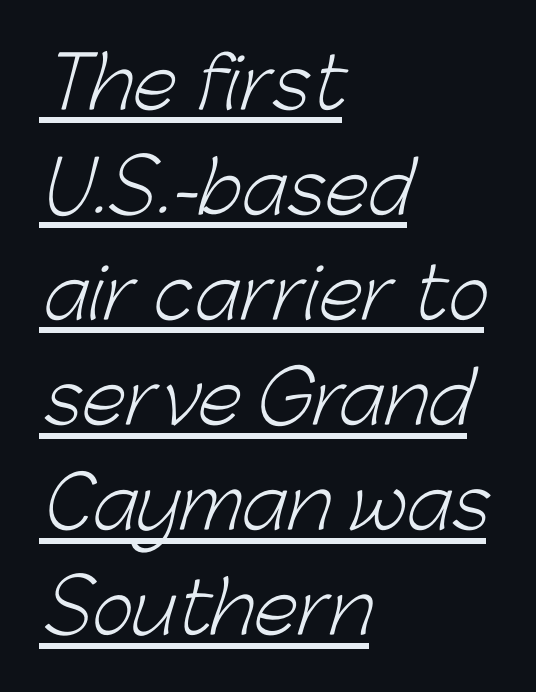
{"serif": "no", "bold": "no", "weight": "light", "width": "normal", "stroke_contrast": "low", "x_height": "medium", "monospaced": "no", "underline": "yes", "align": "left", "line_spacing": "normal", "line_spacing_ratio": 1.48, "letter_spacing": "normal", "letter_spacing_em": 0.0, "glyph_px": 71}
